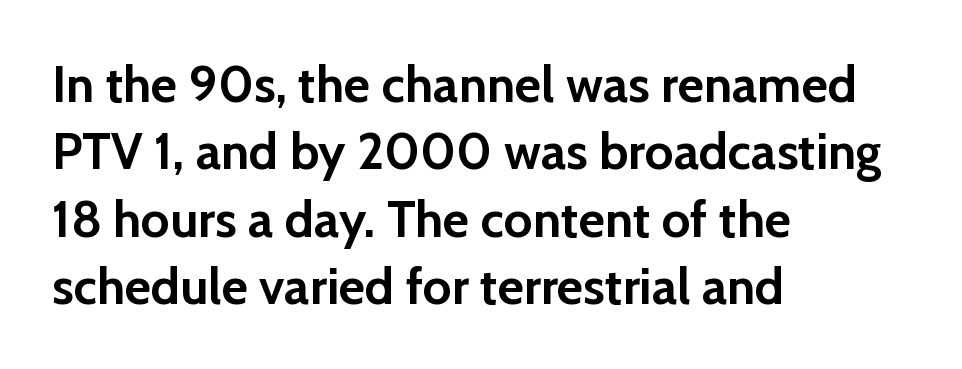
Leading: standard. A roman cut, with each character standing at attention. The typeface chosen for these lines omits serifs. The gaps between neighbouring characters are ordinary and unremarkable. The compositor pushed each line to the left boundary. A typesetter would call this proportional, since set widths differ per character.
